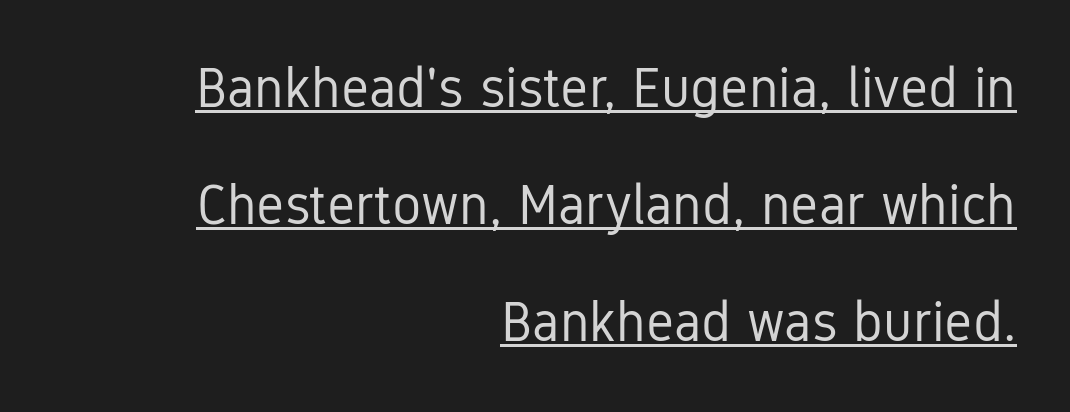
The rendering uses natural spacing where letterforms have individual widths. Characters follow at the spacing the type designer built in. Underlining? Definitely there. Letters have the restrained weight of plain body copy at most. It's the straight-up-and-down kind of type.
